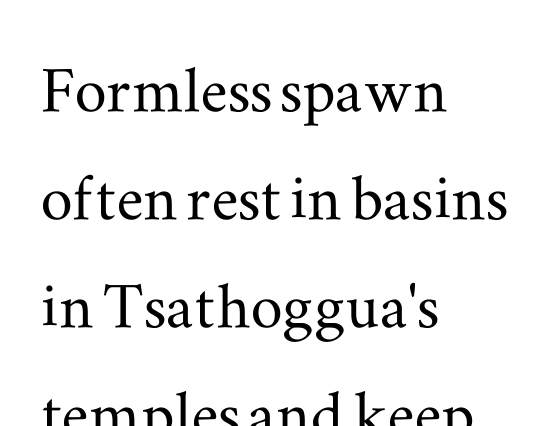
Q: Is the text italic (slanted)? A: No, it is upright.
Q: Is the typeface a serif or a sans-serif typeface? A: Serif.
Q: Is the text underlined? A: No.
Q: How is the paragraph aligned? A: Left-aligned.
Q: Is the spacing between letters normal or unusually wide? A: Normal.
Q: Is the spacing between lines tight, normal or loose? A: Normal.
Q: Width (condensed, normal, or wide)? A: Wide.
Q: Stroke contrast? A: Medium.
Q: x-height? A: Small.
Q: Monospaced? A: No.
